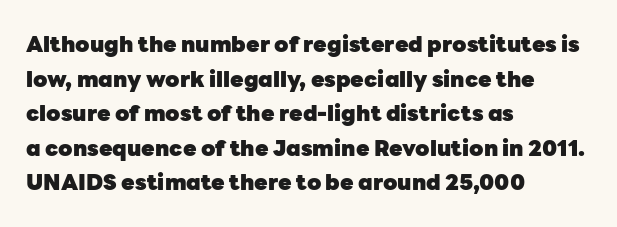
{"italic": "no", "bold": "yes", "underline": "no", "align": "left", "line_spacing": "normal", "line_spacing_ratio": 1.57, "letter_spacing": "normal", "letter_spacing_em": 0.0, "glyph_px": 22}
